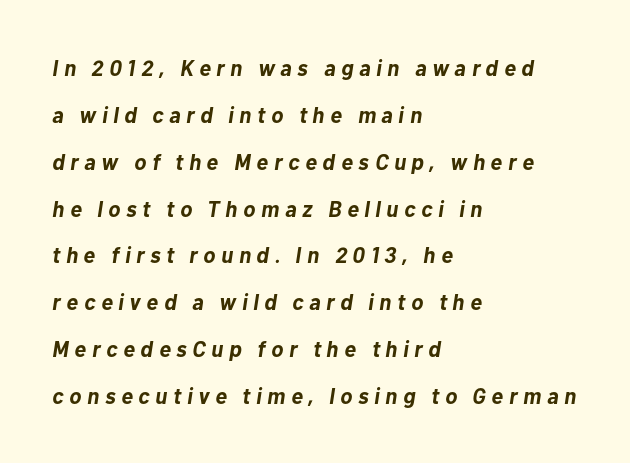
Q: Is the text bold? A: Yes.
Q: Is the text italic (slanted)? A: Yes, it leans right by about 10 degrees.
Q: Is the text underlined? A: No.
Q: How is the paragraph aligned? A: Left-aligned.
Q: Is the spacing between letters normal or unusually wide? A: Unusually wide.
Q: Is the spacing between lines tight, normal or loose? A: Loose.
